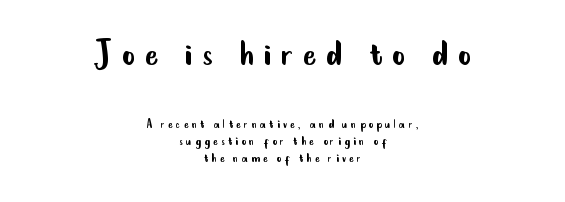
Here the designer chose a conventional face with non-uniform glyph widths. The earlier block is typeset at a bigger size than the later block. No letter is thick-stroked: the sample isn't bold. Nobody drew a line under any word here.
